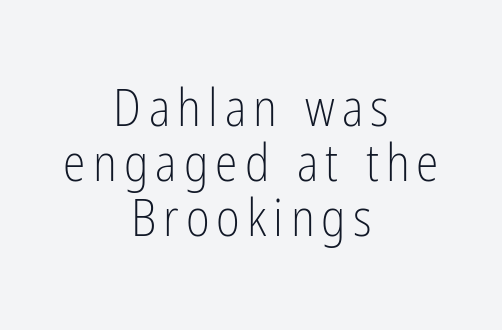
Q: Is the text bold? A: No.
Q: Is the text italic (slanted)? A: No, it is upright.
Q: Is the typeface a serif or a sans-serif typeface? A: Sans-serif.
Q: Is the text underlined? A: No.
Q: How is the paragraph aligned? A: Centered.
Q: Is the spacing between lines tight, normal or loose? A: Tight.
Q: Width (condensed, normal, or wide)? A: Condensed.
Q: Stroke contrast? A: Low.
Q: x-height? A: Medium.
Q: Monospaced? A: No.
